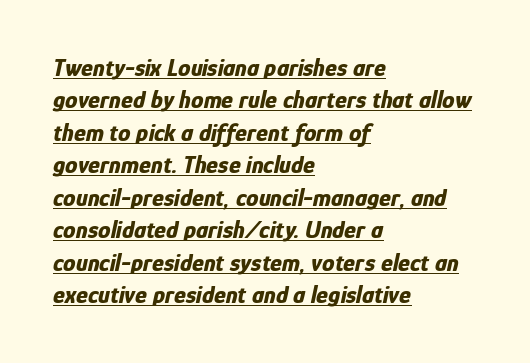
The image shows 25 px bold type, italic (leaning right); set left-aligned, normal line spacing (1.3x), normal letter spacing, underlined.
